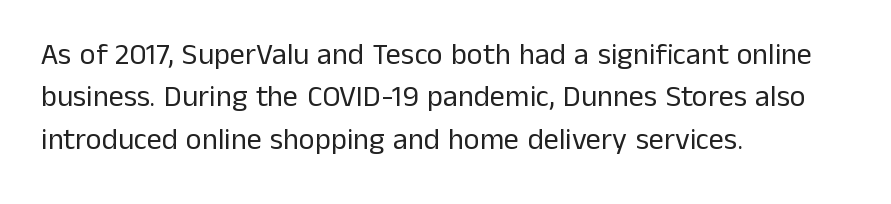
Q: Is the text bold? A: No.
Q: Is the text italic (slanted)? A: No, it is upright.
Q: Is the typeface a serif or a sans-serif typeface? A: Sans-serif.
Q: Is the text underlined? A: No.
Q: How is the paragraph aligned? A: Left-aligned.
Q: Is the spacing between letters normal or unusually wide? A: Normal.
Q: Is the spacing between lines tight, normal or loose? A: Normal.
Q: Width (condensed, normal, or wide)? A: Normal.
Q: Stroke contrast? A: Low.
Q: x-height? A: Medium.
Q: Monospaced? A: No.
